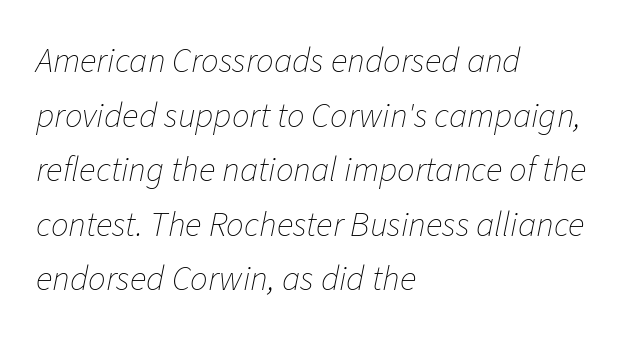
{"italic": "yes", "lean": "right", "slant_degrees": 11, "bold": "no", "weight": "thin", "width": "normal", "stroke_contrast": "low", "x_height": "medium", "monospaced": "no", "underline": "no", "align": "left", "line_spacing": "normal", "line_spacing_ratio": 1.56, "letter_spacing": "normal", "letter_spacing_em": 0.0, "glyph_px": 35}
